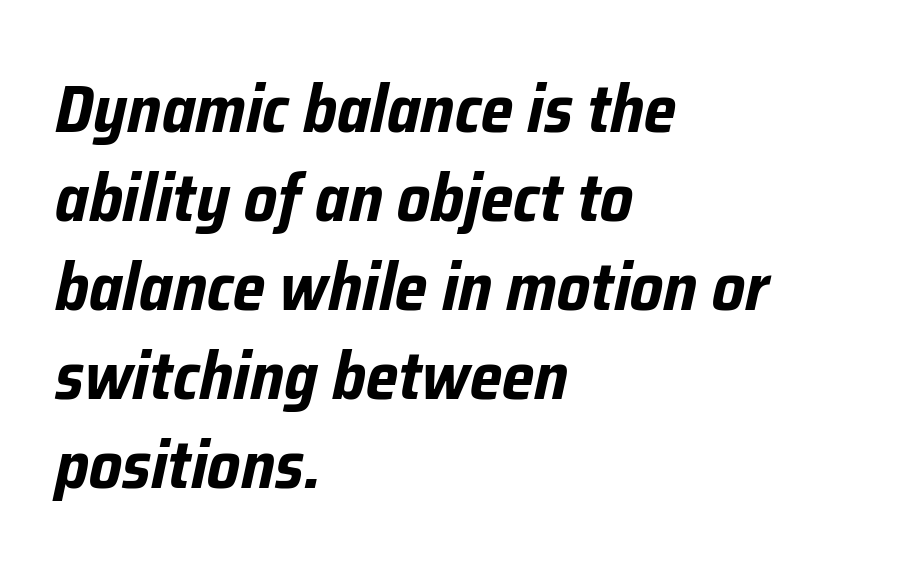
{"italic": "yes", "lean": "right", "slant_degrees": 12, "bold": "yes", "weight": "bold", "width": "condensed", "stroke_contrast": "low", "x_height": "medium", "monospaced": "no", "underline": "no", "align": "left", "line_spacing": "normal", "line_spacing_ratio": 1.33, "letter_spacing": "normal", "letter_spacing_em": 0.0, "glyph_px": 67}
